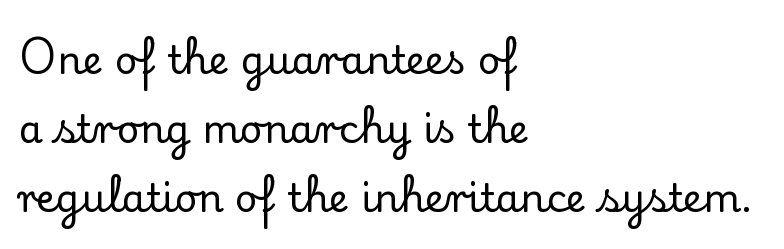
Q: Is the text italic (slanted)? A: No, it is upright.
Q: Is the typeface a serif or a sans-serif typeface? A: Serif.
Q: Is the text underlined? A: No.
Q: How is the paragraph aligned? A: Left-aligned.
Q: Is the spacing between letters normal or unusually wide? A: Normal.
Q: Width (condensed, normal, or wide)? A: Normal.
Q: Stroke contrast? A: Low.
Q: x-height? A: Small.
Q: Monospaced? A: No.
